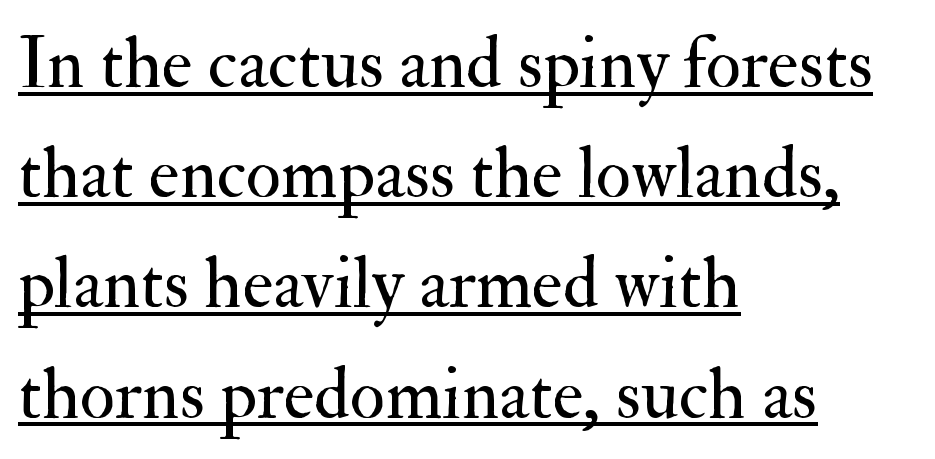
Proportional: the letters do not fall into vertical columns. The leading is moderate, giving the passage an even texture. The string is rendered with underlining switched on. The tracking reads as untouched default to a designer's eye.
